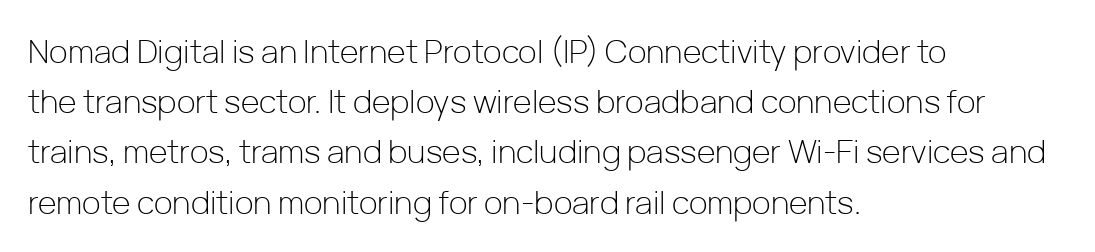
Q: Is the text bold? A: No.
Q: Is the text italic (slanted)? A: No, it is upright.
Q: Is the typeface a serif or a sans-serif typeface? A: Sans-serif.
Q: Is the text underlined? A: No.
Q: How is the paragraph aligned? A: Left-aligned.
Q: Is the spacing between letters normal or unusually wide? A: Normal.
Q: Is the spacing between lines tight, normal or loose? A: Normal.
Q: Width (condensed, normal, or wide)? A: Normal.
Q: Stroke contrast? A: Low.
Q: x-height? A: Medium.
Q: Monospaced? A: No.
